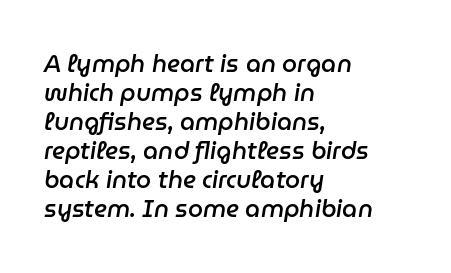
Q: Is the text bold? A: Semi-bold.
Q: Is the text italic (slanted)? A: Yes, it leans right by about 9 degrees.
Q: Is the text underlined? A: No.
Q: How is the paragraph aligned? A: Left-aligned.
Q: Is the spacing between letters normal or unusually wide? A: Normal.
